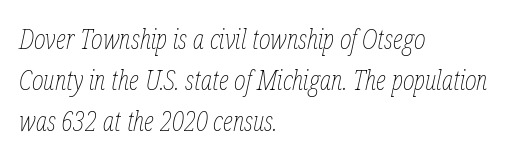
Q: Is the text bold? A: No.
Q: Is the text italic (slanted)? A: Yes, it leans right by about 12 degrees.
Q: Is the text underlined? A: No.
Q: How is the paragraph aligned? A: Left-aligned.
Q: Is the spacing between letters normal or unusually wide? A: Normal.
Q: Is the spacing between lines tight, normal or loose? A: Normal.
Q: Width (condensed, normal, or wide)? A: Condensed.
Q: Stroke contrast? A: Low.
Q: x-height? A: Medium.
Q: Monospaced? A: No.
